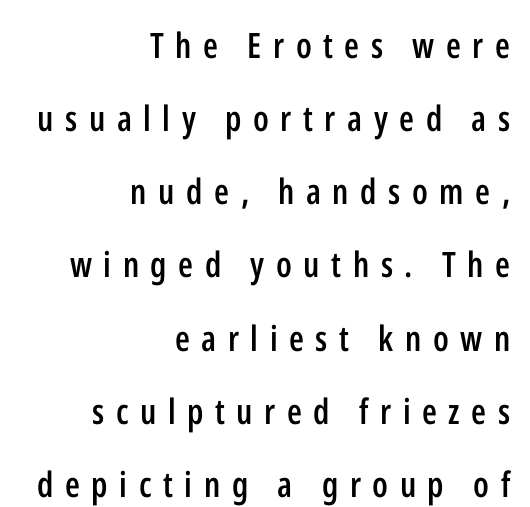
Each letter keeps its own natural width here, so spacing adapts to shape. Tracking here is generous; glyphs stand well apart from one another. In terms of leading, this rendering errs on the spacious side. Typesetter's note: demi weight, one step under bold. Caption: multi-line text, flush right, ragged left.
